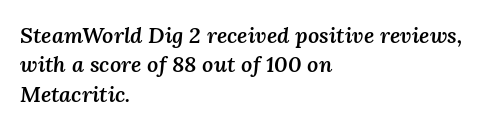
Q: Is the text bold? A: Semi-bold.
Q: Is the text italic (slanted)? A: Yes, it leans right by about 3 degrees.
Q: Is the text underlined? A: No.
Q: How is the paragraph aligned? A: Left-aligned.
Q: Is the spacing between letters normal or unusually wide? A: Normal.
Q: Is the spacing between lines tight, normal or loose? A: Normal.
